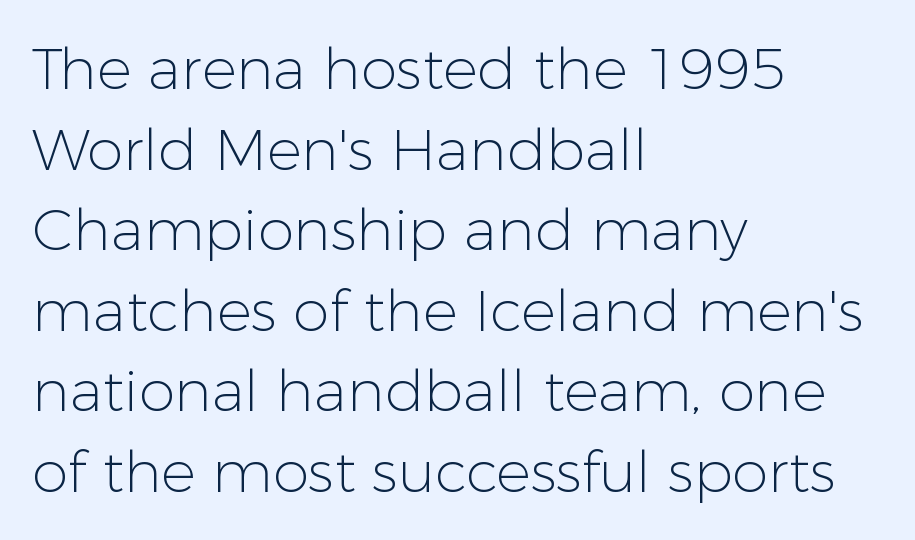
Tracking value appears to be zero — textbook default spacing. No extra ink here — the face is not bold. Is this a fixed-width face? No — the glyphs have proportional, varying widths. The line-height multiplier appears to be the usual default. Nope, no serifs anywhere on these letters. Descenders hang freely into open space.
